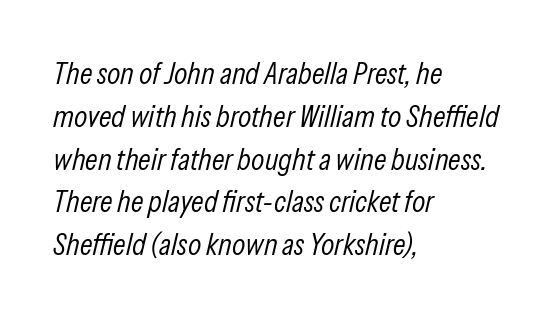
Q: Is the text bold? A: No.
Q: Is the text italic (slanted)? A: Yes, it leans right by about 13 degrees.
Q: Is the text underlined? A: No.
Q: How is the paragraph aligned? A: Left-aligned.
Q: Is the spacing between letters normal or unusually wide? A: Normal.
Q: Is the spacing between lines tight, normal or loose? A: Normal.
Q: Width (condensed, normal, or wide)? A: Condensed.
Q: Stroke contrast? A: Low.
Q: x-height? A: Medium.
Q: Monospaced? A: No.
